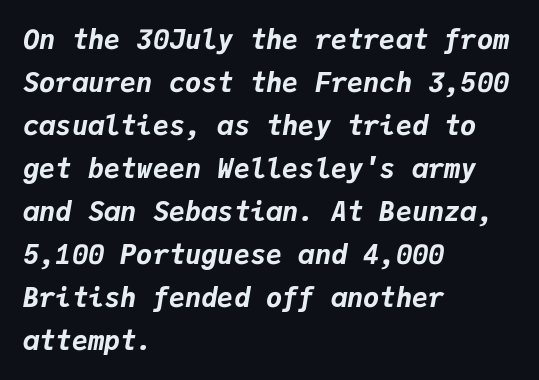
If you drew a line through each stem, it would be angled. This rendering leaves character spacing at its baseline value. Normally led — the rows are evenly, conventionally spaced. Typesetter's note: full bold, strokes at maximum text heaviness. All the whitespace from short lines collects on the right. Descenders are the only things crossing below the line.
